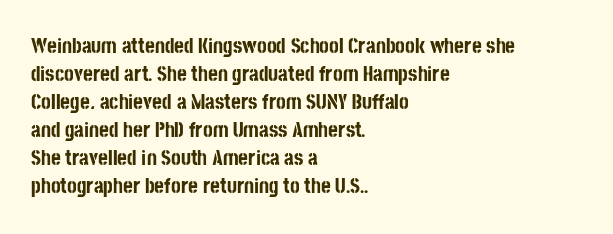
{"italic": "no", "bold": "yes", "underline": "no", "align": "left", "line_spacing": "normal", "line_spacing_ratio": 1.33, "letter_spacing": "normal", "letter_spacing_em": 0.0, "glyph_px": 21}
